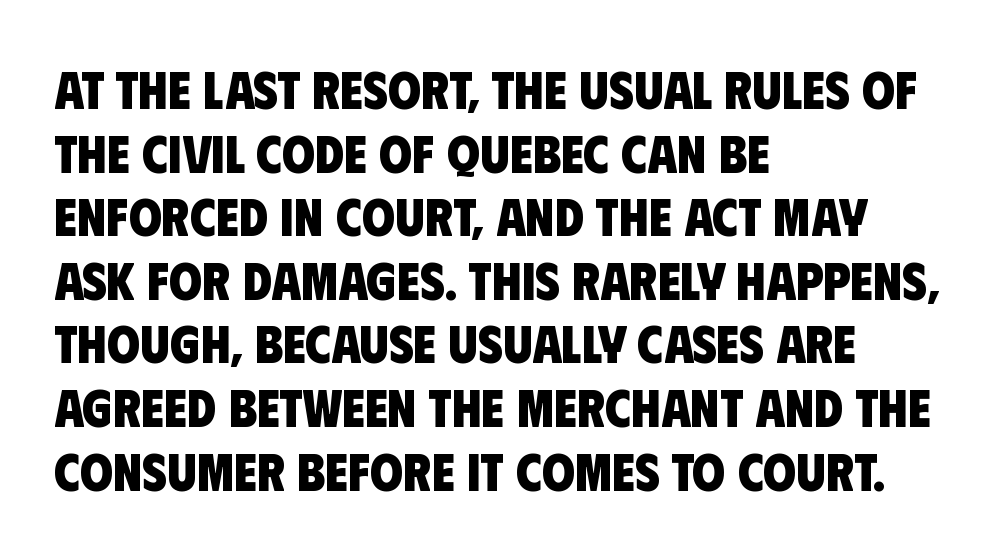
The image shows 53 px heavy, condensed sans-serif type; set left-aligned, line spacing 1.2x, normal letter spacing, not underlined; low stroke contrast and a large x-height.
